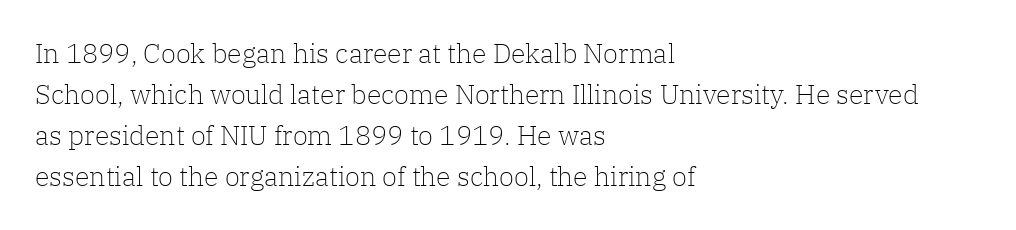
Q: Is the text bold? A: No.
Q: Is the text italic (slanted)? A: No, it is upright.
Q: Is the text underlined? A: No.
Q: How is the paragraph aligned? A: Left-aligned.
Q: Is the spacing between letters normal or unusually wide? A: Normal.
Q: Is the spacing between lines tight, normal or loose? A: Normal.
